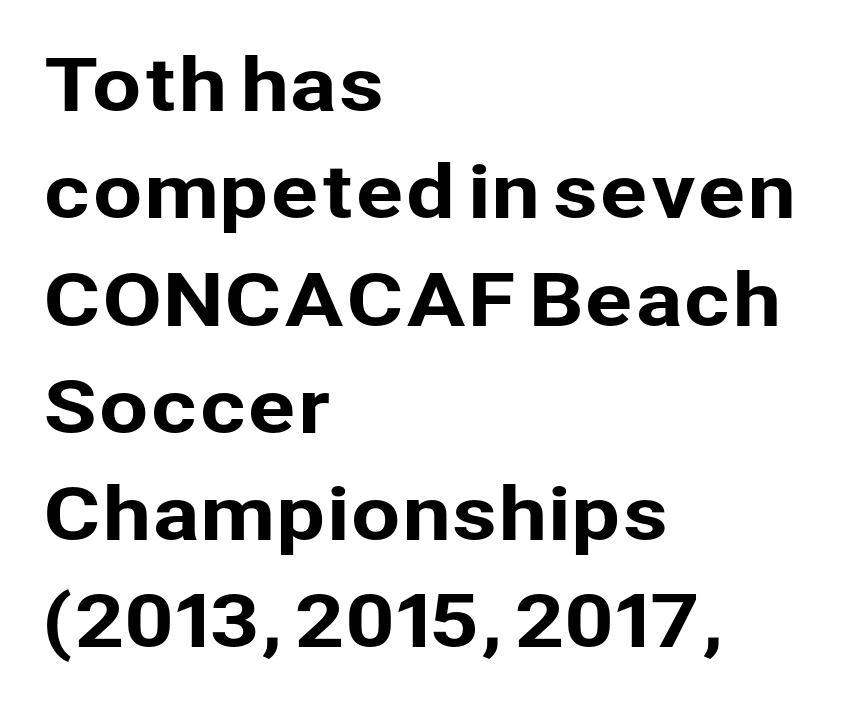
Plain, unruled lines of type. Looks like regular typesetting: each glyph gets only the width it needs. Regarding serifs, this sample does without them. When letters stand straight like this, we call the style roman or upright. How are the letters spaced? Ordinarily, with no added tracking.
